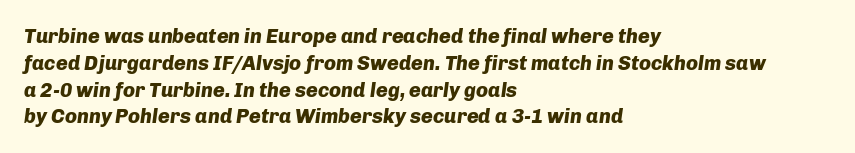
Q: Is the text bold? A: Yes.
Q: Is the text italic (slanted)? A: Yes, it leans right by about 8 degrees.
Q: Is the text underlined? A: No.
Q: How is the paragraph aligned? A: Left-aligned.
Q: Is the spacing between letters normal or unusually wide? A: Normal.
Q: Is the spacing between lines tight, normal or loose? A: Normal.
